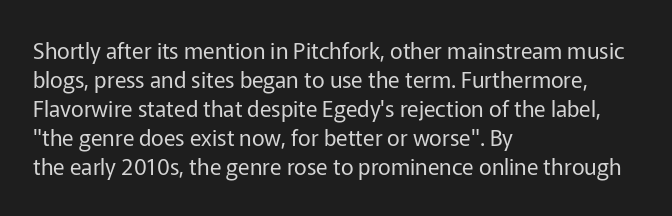
The image shows 22 px text type, upright; set left-aligned, normal line spacing (1.32x), normal letter spacing, not underlined.
